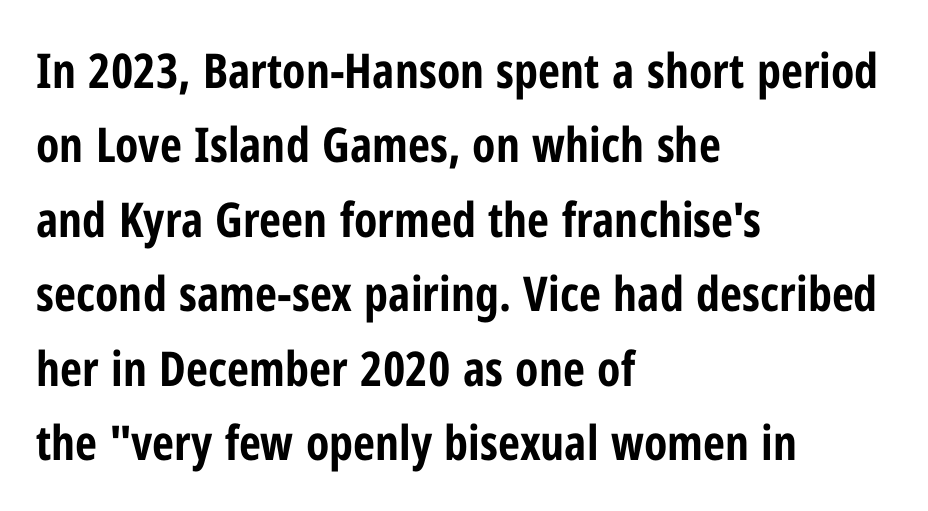
The image shows 48 px bold, condensed sans-serif type, upright; set left-aligned, normal line spacing (1.55x), normal letter spacing, not underlined; low stroke contrast and a medium x-height.
